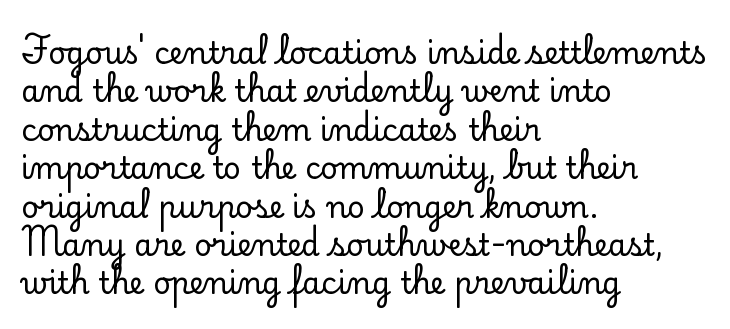
{"serif": "yes", "italic": "no", "width": "normal", "stroke_contrast": "low", "x_height": "small", "monospaced": "no", "underline": "no", "align": "left", "line_spacing": "normal", "line_spacing_ratio": 1.28, "letter_spacing": "normal", "letter_spacing_em": 0.0, "glyph_px": 30}
